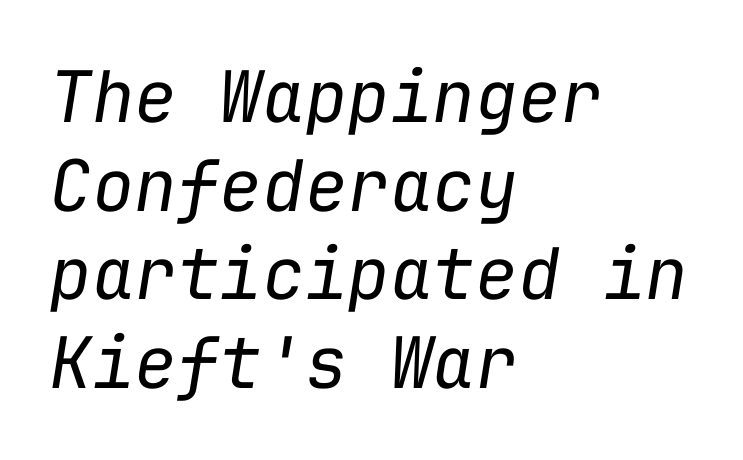
{"italic": "yes", "lean": "right", "slant_degrees": 9, "bold": "no", "weight": "regular", "width": "normal", "stroke_contrast": "low", "x_height": "medium", "monospaced": "yes", "underline": "no", "align": "left", "line_spacing": "normal", "line_spacing_ratio": 1.25, "letter_spacing": "normal", "letter_spacing_em": 0.0, "glyph_px": 71}
